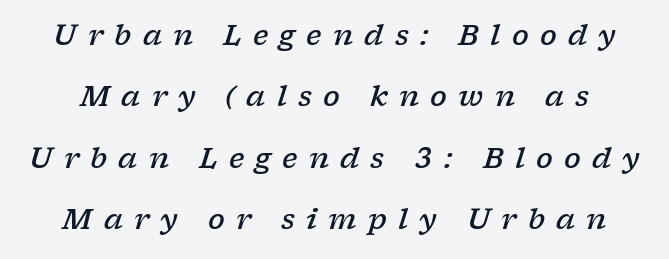
The image shows 28 px semibold, wide serif type, italic (leaning right); set loose line spacing (2.19x), unusually wide letter spacing (+0.4 em), not underlined; low stroke contrast and a medium x-height.
